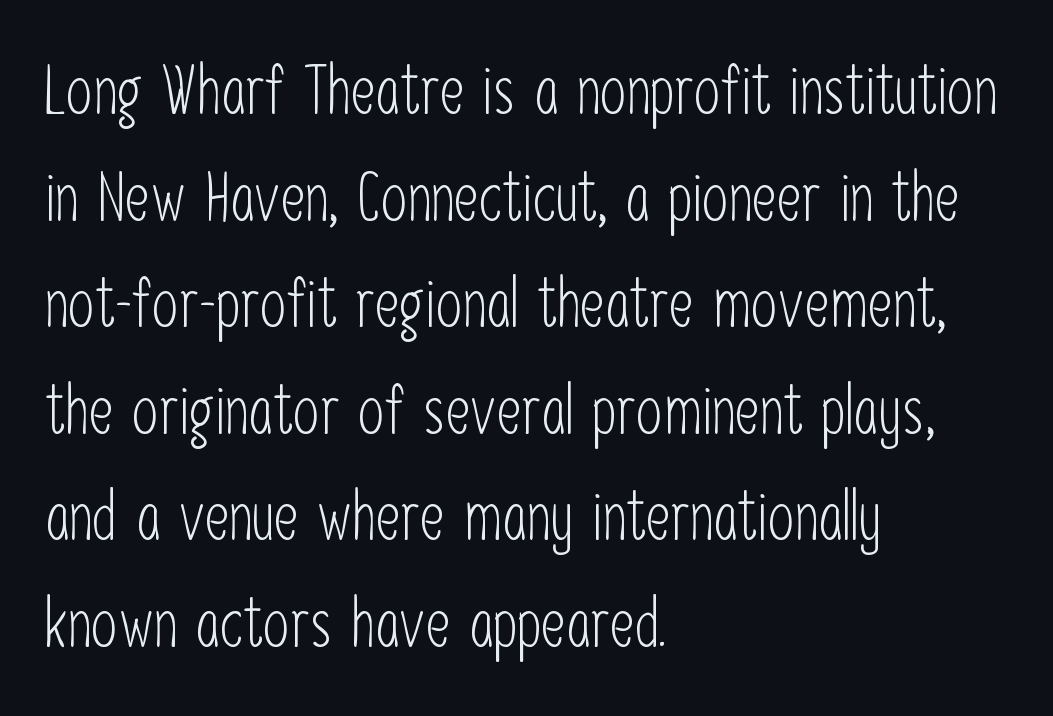
The letterforms sit shoulder to shoulder at normal distance. The specimen omits any rule beneath the text block's lines. Is this a sans? Yes — the strokes have no serifs. The block of text has a typical density, with ordinary space between rows. Stem width sits at or under what a default text font uses. Each letter keeps its own natural width here, so spacing adapts to shape.
